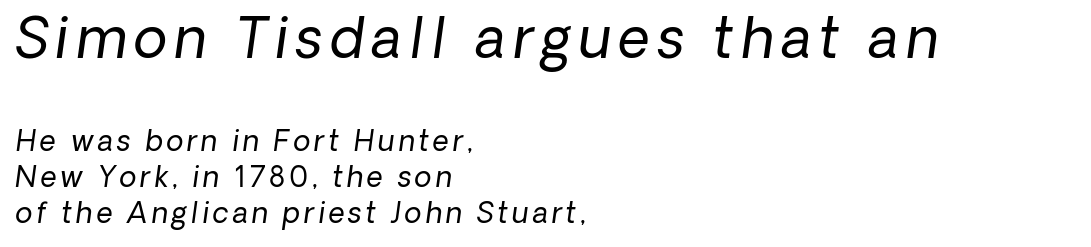
Q: Is the text bold? A: No.
Q: Is the typeface a serif or a sans-serif typeface? A: Sans-serif.
Q: Is the text underlined? A: No.
Q: How is the paragraph aligned? A: Left-aligned.
Q: Is the spacing between lines tight, normal or loose? A: Normal.
Q: Which block of text is set in a larger size, the first (top) or the second (bottom)? A: The first (top) one.
Q: Width (condensed, normal, or wide)? A: Normal.
Q: Stroke contrast? A: Low.
Q: x-height? A: Medium.
Q: Monospaced? A: No.
